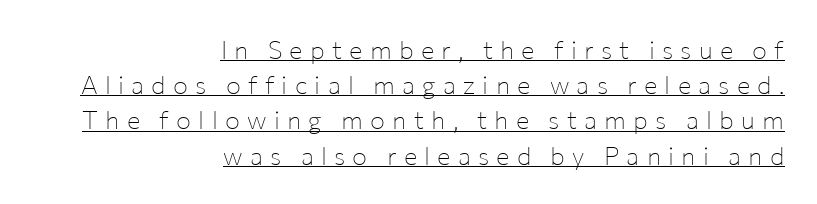
The image shows 25 px text type, upright; set right-aligned, normal line spacing (1.41x), unusually wide letter spacing (+0.29 em), underlined.
